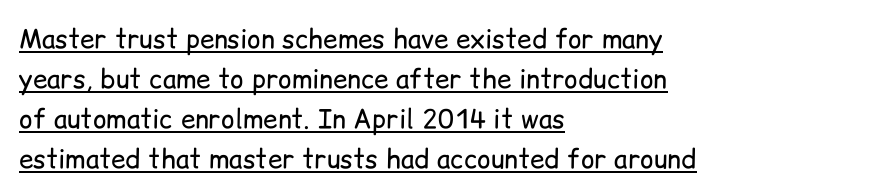
Left-aligned paragraph, ragged on the right. Beneath each row of characters lies a ruled line. In terms of letterspacing, this is plain default setting. Quick note: not italic, upright. Bold? No — there's no thickening of the strokes.
